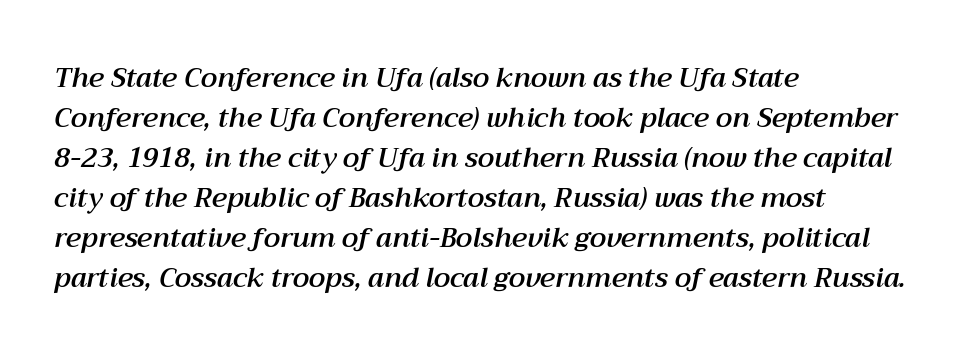
{"italic": "yes", "lean": "right", "slant_degrees": 12, "underline": "no", "align": "left", "line_spacing": "normal", "line_spacing_ratio": 1.48, "letter_spacing": "normal", "letter_spacing_em": 0.0, "glyph_px": 27}
